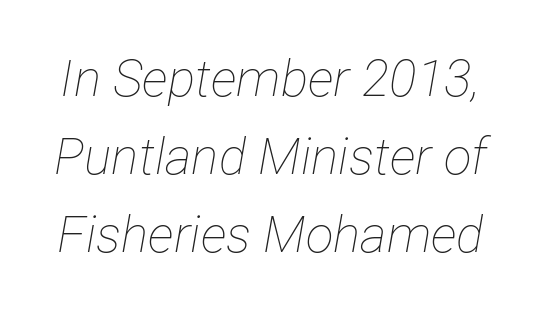
The image shows 51 px thin, condensed type, italic (leaning right); set normal line spacing (1.53x), normal letter spacing, not underlined; low stroke contrast and a medium x-height.
